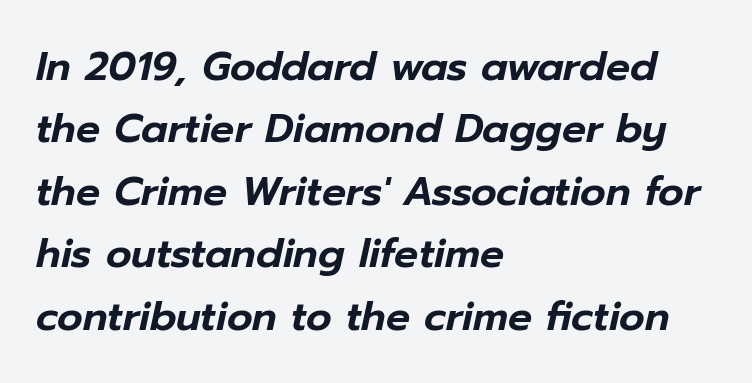
Q: Is the text italic (slanted)? A: Yes, it leans right by about 12 degrees.
Q: Is the text underlined? A: No.
Q: How is the paragraph aligned? A: Left-aligned.
Q: Is the spacing between letters normal or unusually wide? A: Normal.
Q: Is the spacing between lines tight, normal or loose? A: Normal.
Q: Width (condensed, normal, or wide)? A: Normal.
Q: Stroke contrast? A: Low.
Q: x-height? A: Medium.
Q: Monospaced? A: No.
